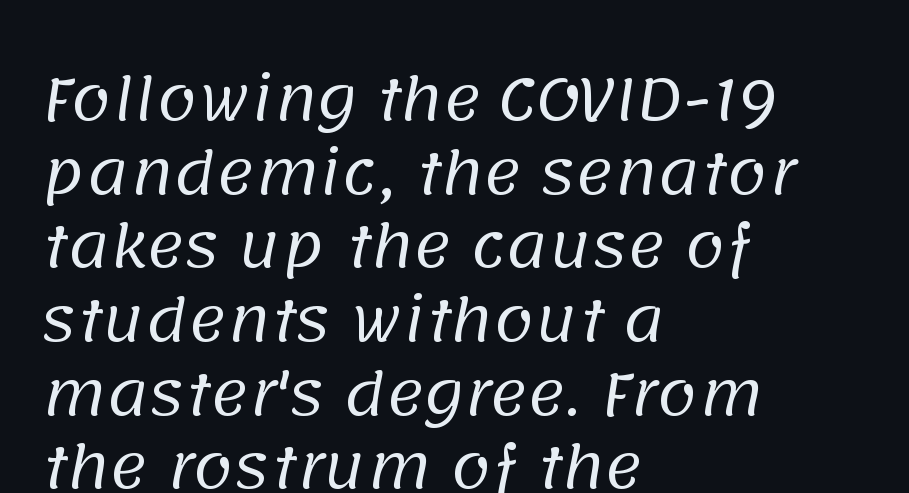
The image shows 58 px regular-weight sans-serif type; set left-aligned, normal line spacing (1.27x), normal letter spacing, not underlined; low stroke contrast and a large x-height.
